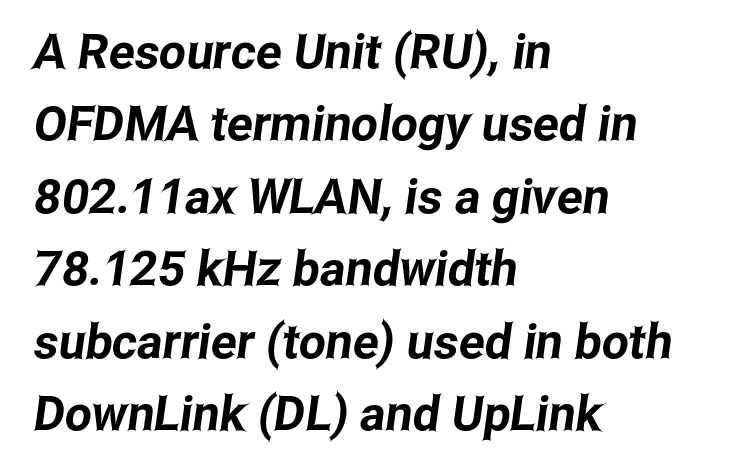
Interline gaps are of average width in this sample. Layout note: lines flush left. The typeface chosen for these lines omits serifs. There is no visible air inserted between adjacent glyphs.
